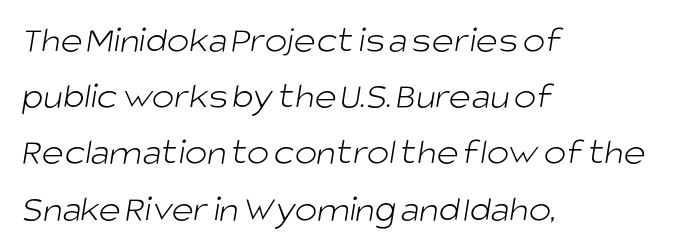
Q: Is the text bold? A: No.
Q: Is the typeface a serif or a sans-serif typeface? A: Sans-serif.
Q: Is the text underlined? A: No.
Q: How is the paragraph aligned? A: Left-aligned.
Q: Is the spacing between letters normal or unusually wide? A: Normal.
Q: Is the spacing between lines tight, normal or loose? A: Normal.
Q: Width (condensed, normal, or wide)? A: Normal.
Q: Stroke contrast? A: Low.
Q: x-height? A: Large.
Q: Monospaced? A: No.
